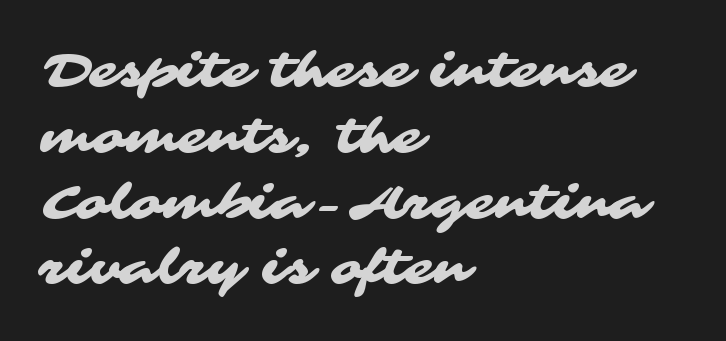
Q: Is the typeface a serif or a sans-serif typeface? A: Sans-serif.
Q: Is the text underlined? A: No.
Q: How is the paragraph aligned? A: Left-aligned.
Q: Is the spacing between letters normal or unusually wide? A: Normal.
Q: Is the spacing between lines tight, normal or loose? A: Normal.
Q: Width (condensed, normal, or wide)? A: Wide.
Q: Stroke contrast? A: Medium.
Q: x-height? A: Medium.
Q: Monospaced? A: No.
